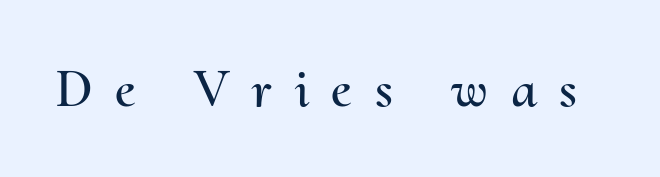
Compared with typical body copy, the letter spacing here is much looser. The specimen omits any rule beneath the text block's lines. Posture: upright roman. Note the varied advance widths — an 'i' is clearly narrower than an 'm'.
